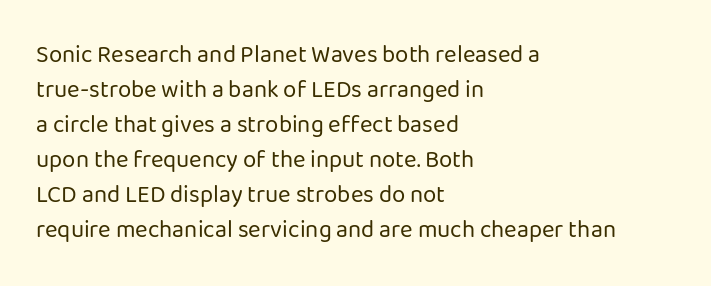
No word sits above an underline. This is the regular roman posture of the typeface. The lines in this sample share a left origin and differ only in where they stop. Successive baselines arrive at the customary interval.
